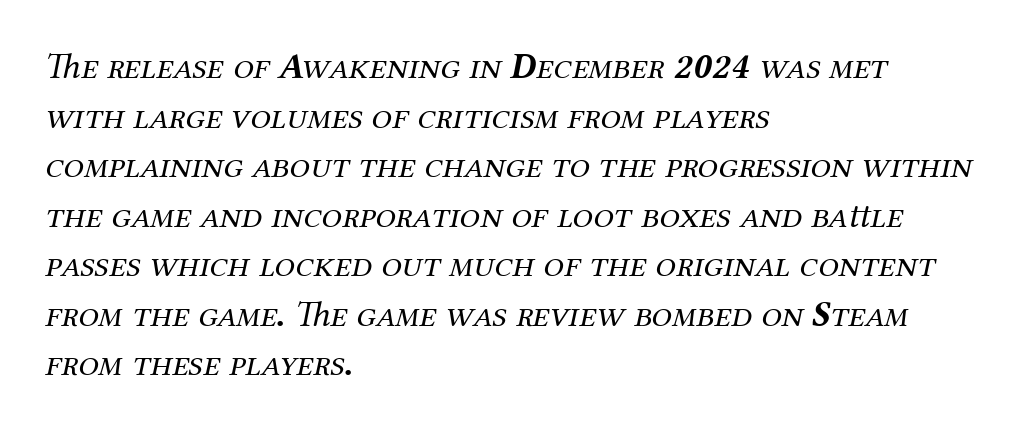
Q: Is the text bold? A: No.
Q: Is the text italic (slanted)? A: Yes, it leans right by about 12 degrees.
Q: Is the typeface a serif or a sans-serif typeface? A: Serif.
Q: Is the text underlined? A: No.
Q: How is the paragraph aligned? A: Left-aligned.
Q: Is the spacing between letters normal or unusually wide? A: Normal.
Q: Is the spacing between lines tight, normal or loose? A: Normal.
Q: Width (condensed, normal, or wide)? A: Normal.
Q: Stroke contrast? A: Medium.
Q: x-height? A: Medium.
Q: Monospaced? A: No.
